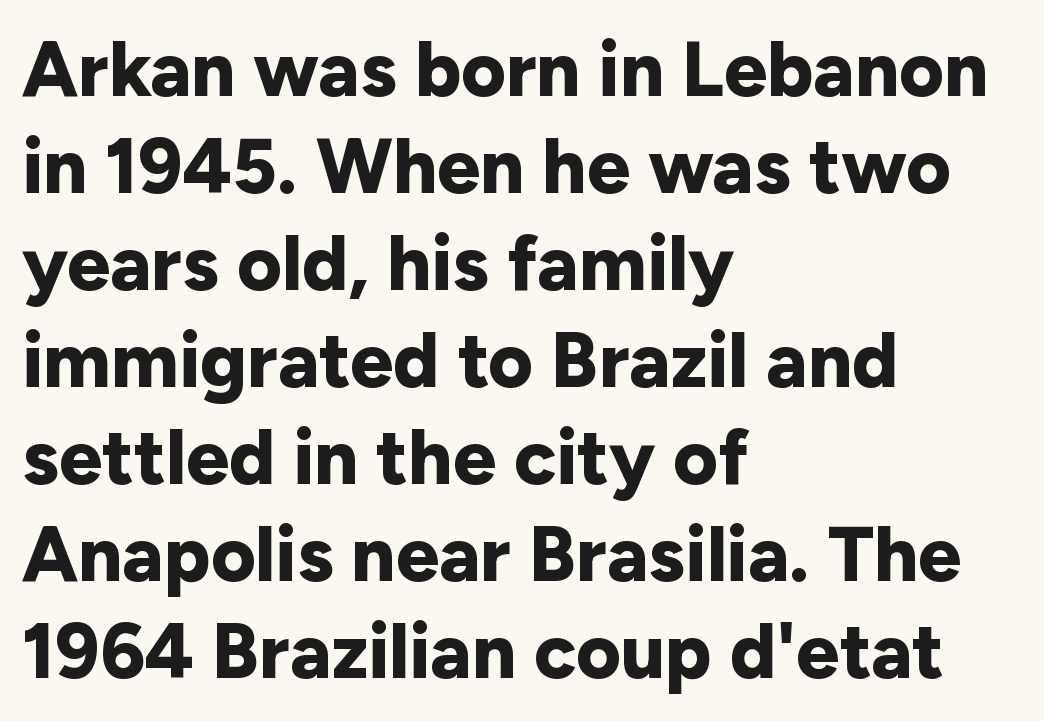
The image shows 77 px bold sans-serif type, upright; set left-aligned, normal line spacing (1.26x), normal letter spacing, not underlined; low stroke contrast and a medium x-height.
